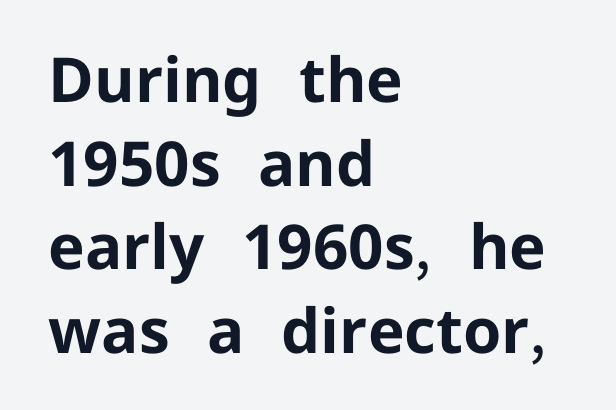
A typesetter would call this proportional, since set widths differ per character. Vertically, the passage feels balanced, rows spaced as you'd expect. These words are printed bold, with thick strokes throughout. The letters stand straight up with perfectly vertical stems.
